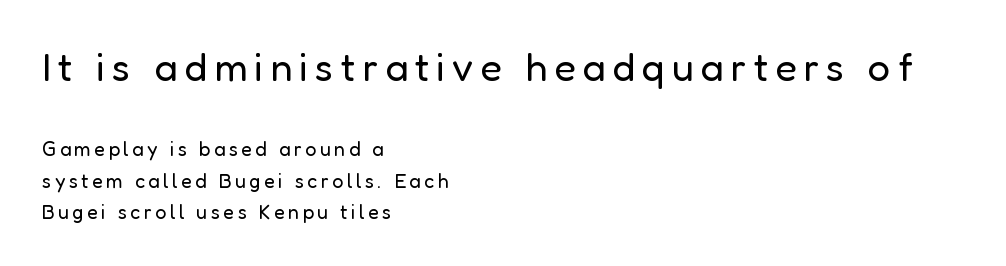
Q: Is the text bold? A: No.
Q: Is the text italic (slanted)? A: No, it is upright.
Q: Is the typeface a serif or a sans-serif typeface? A: Sans-serif.
Q: Is the text underlined? A: No.
Q: How is the paragraph aligned? A: Left-aligned.
Q: Is the spacing between lines tight, normal or loose? A: Normal.
Q: Which block of text is set in a larger size, the first (top) or the second (bottom)? A: The first (top) one.
Q: Width (condensed, normal, or wide)? A: Normal.
Q: Stroke contrast? A: Low.
Q: x-height? A: Medium.
Q: Monospaced? A: No.
